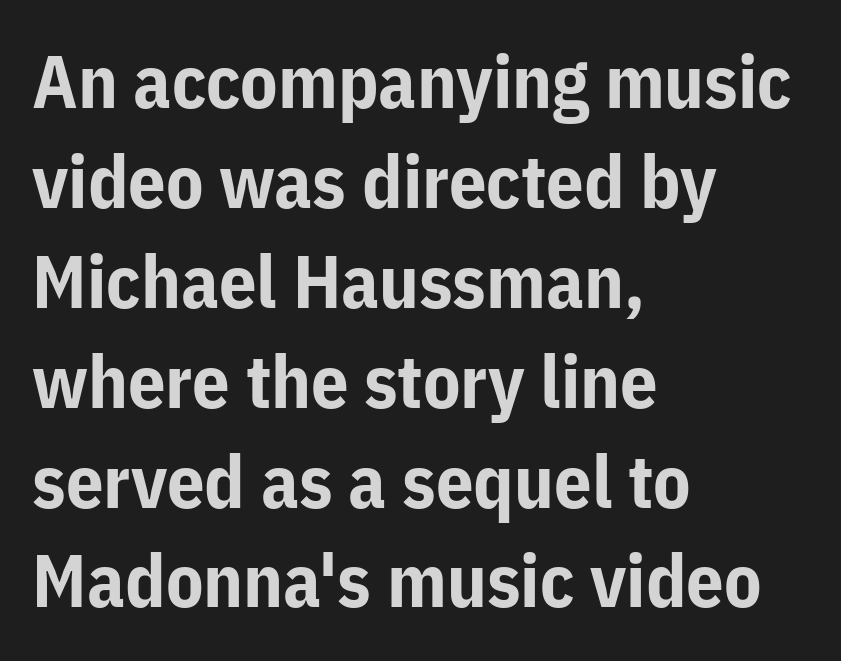
Q: Is the text bold? A: Yes.
Q: Is the text italic (slanted)? A: No, it is upright.
Q: Is the typeface a serif or a sans-serif typeface? A: Sans-serif.
Q: Is the text underlined? A: No.
Q: How is the paragraph aligned? A: Left-aligned.
Q: Is the spacing between letters normal or unusually wide? A: Normal.
Q: Is the spacing between lines tight, normal or loose? A: Normal.
Q: Width (condensed, normal, or wide)? A: Normal.
Q: Stroke contrast? A: Low.
Q: x-height? A: Medium.
Q: Monospaced? A: No.
